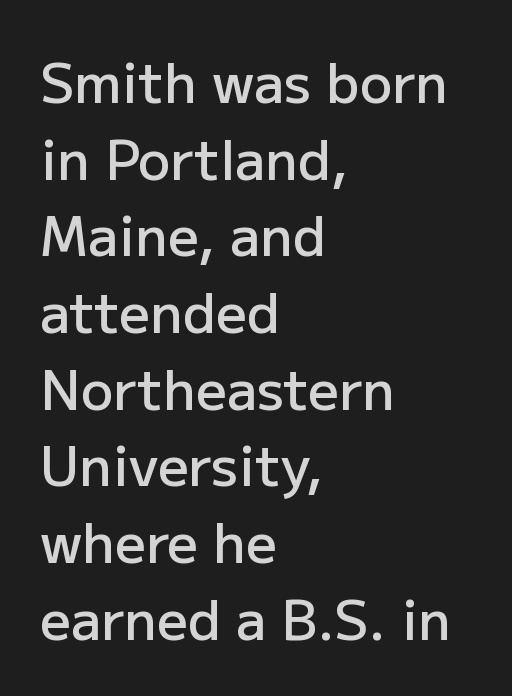
Q: Is the text bold? A: Semi-bold.
Q: Is the text italic (slanted)? A: No, it is upright.
Q: Is the typeface a serif or a sans-serif typeface? A: Sans-serif.
Q: Is the text underlined? A: No.
Q: How is the paragraph aligned? A: Left-aligned.
Q: Is the spacing between letters normal or unusually wide? A: Normal.
Q: Is the spacing between lines tight, normal or loose? A: Normal.
Q: Width (condensed, normal, or wide)? A: Normal.
Q: Stroke contrast? A: Low.
Q: x-height? A: Medium.
Q: Monospaced? A: No.
